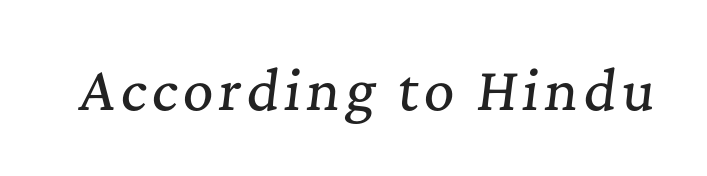
The image shows 53 px serif type, italic (leaning right); set not underlined; medium stroke contrast and a medium x-height.
